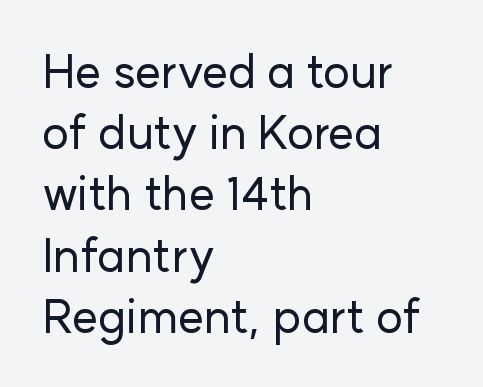
Whoever set this chose a conventional vertical rhythm. In CSS terms this would be text-align: left. Is this a sans? Yes — the strokes have no serifs. A typesetter would mark this as roman, not italic. Nobody touched the tracking dial on this one.
